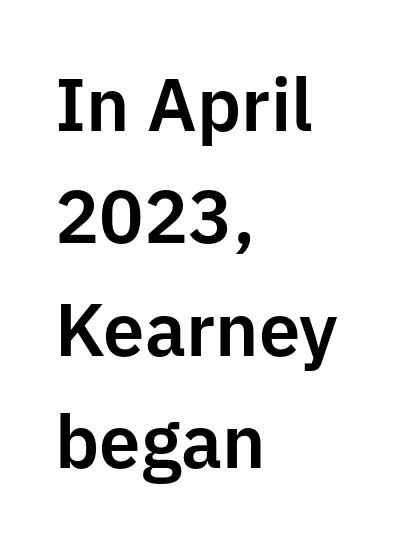
Q: Is the text italic (slanted)? A: No, it is upright.
Q: Is the typeface a serif or a sans-serif typeface? A: Sans-serif.
Q: Is the text underlined? A: No.
Q: How is the paragraph aligned? A: Left-aligned.
Q: Is the spacing between letters normal or unusually wide? A: Normal.
Q: Is the spacing between lines tight, normal or loose? A: Normal.
Q: Width (condensed, normal, or wide)? A: Normal.
Q: Stroke contrast? A: Low.
Q: x-height? A: Medium.
Q: Monospaced? A: No.
